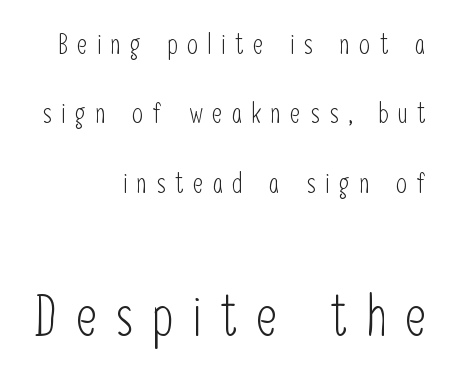
{"serif": "no", "italic": "no", "bold": "no", "weight": "light", "width": "condensed", "stroke_contrast": "low", "x_height": "medium", "monospaced": "no", "underline": "no", "align": "right", "line_spacing": "loose", "line_spacing_ratio": 2.48, "letter_spacing": "wide", "letter_spacing_em": 0.34, "larger_block": "second", "size_ratio": 2.0, "glyph_px": 56}
